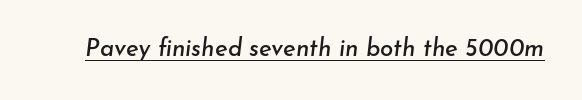
Q: Is the text italic (slanted)? A: Yes, it leans right by about 7 degrees.
Q: Is the text underlined? A: Yes.
Q: Is the spacing between letters normal or unusually wide? A: Normal.
